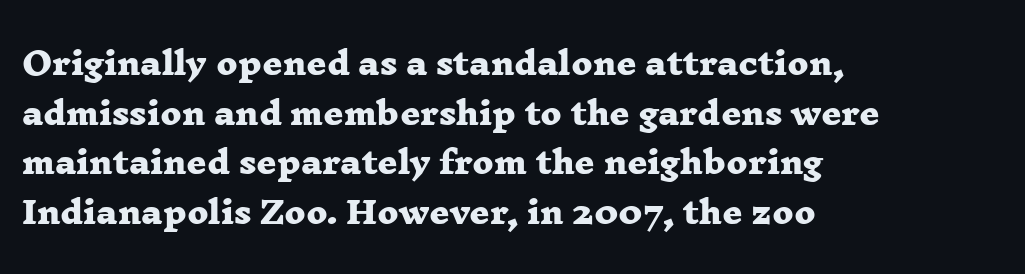
Q: Is the text bold? A: Yes.
Q: Is the typeface a serif or a sans-serif typeface? A: Serif.
Q: Is the text underlined? A: No.
Q: How is the paragraph aligned? A: Left-aligned.
Q: Is the spacing between letters normal or unusually wide? A: Normal.
Q: Is the spacing between lines tight, normal or loose? A: Normal.
Q: Width (condensed, normal, or wide)? A: Wide.
Q: Stroke contrast? A: Low.
Q: x-height? A: Medium.
Q: Monospaced? A: No.
